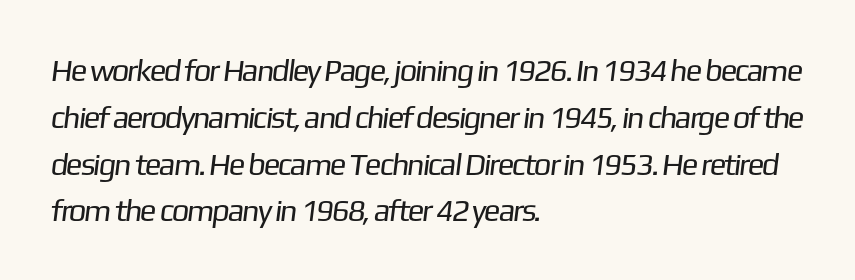
The image shows 31 px regular-weight sans-serif type; set left-aligned, normal line spacing (1.51x), normal letter spacing, not underlined; low stroke contrast and a medium x-height.
